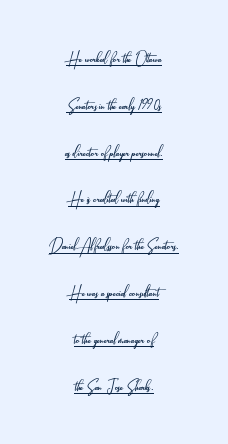
{"bold": "no", "underline": "yes", "align": "center", "line_spacing": "loose", "line_spacing_ratio": 2.23, "letter_spacing": "normal", "letter_spacing_em": 0.0, "glyph_px": 21}
